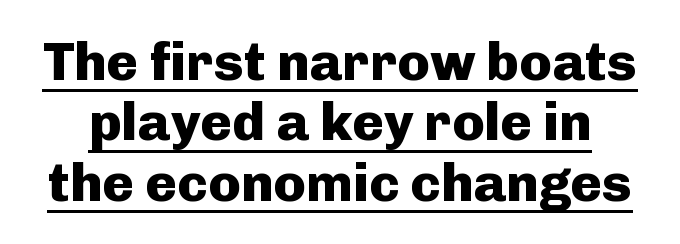
{"serif": "no", "italic": "no", "bold": "yes", "weight": "heavy", "width": "normal", "stroke_contrast": "low", "x_height": "medium", "monospaced": "no", "underline": "yes", "line_spacing": "tight", "line_spacing_ratio": 1.12, "letter_spacing": "normal", "letter_spacing_em": 0.0, "glyph_px": 54}
